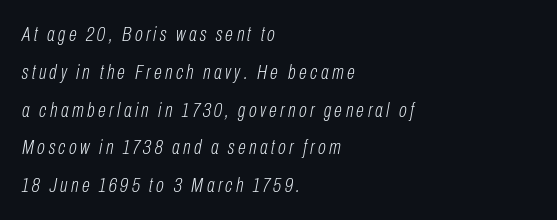
The image shows 21 px text type, italic (leaning right); set left-aligned, line spacing 1.8x, not underlined.
